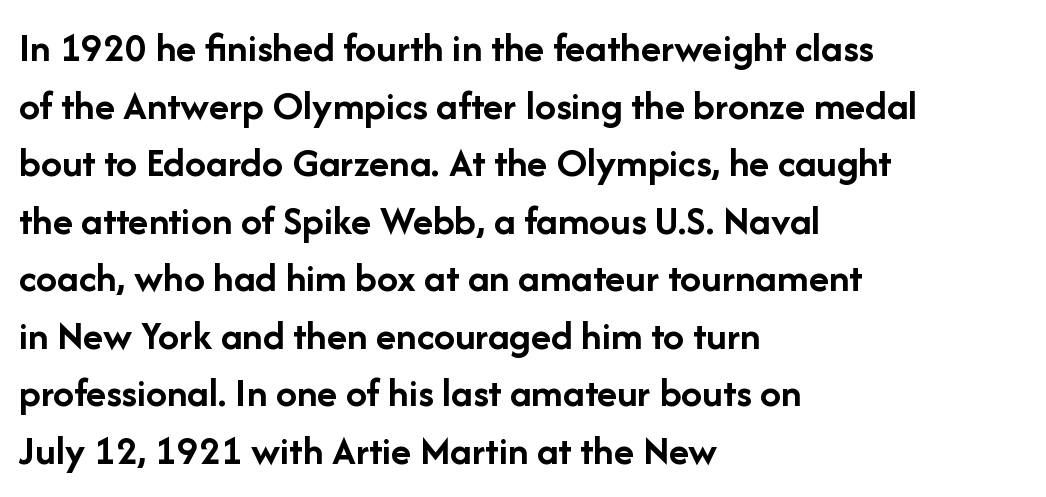
Character widths vary here, with narrow letters taking less room than wide ones. This is sans-serif lettering, the kind often seen on screens and signage. Check the space under the baseline: it is left empty. Does extra space separate the letters? No, they use regular spacing.
